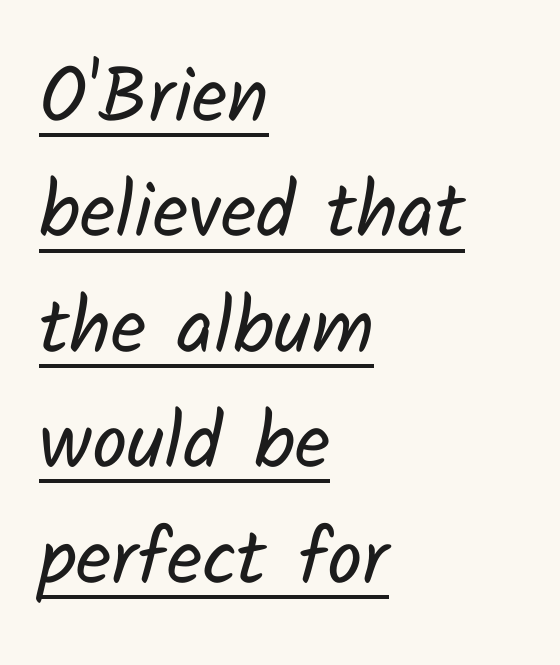
Q: Is the text bold? A: No.
Q: Is the typeface a serif or a sans-serif typeface? A: Sans-serif.
Q: Is the text underlined? A: Yes.
Q: How is the paragraph aligned? A: Left-aligned.
Q: Is the spacing between letters normal or unusually wide? A: Normal.
Q: Is the spacing between lines tight, normal or loose? A: Normal.
Q: Width (condensed, normal, or wide)? A: Normal.
Q: Stroke contrast? A: Low.
Q: x-height? A: Medium.
Q: Monospaced? A: No.
